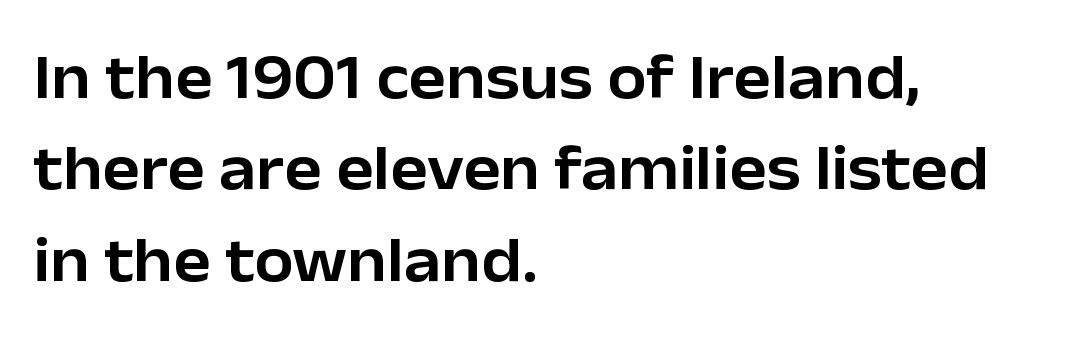
Q: Is the text italic (slanted)? A: No, it is upright.
Q: Is the typeface a serif or a sans-serif typeface? A: Sans-serif.
Q: Is the text underlined? A: No.
Q: How is the paragraph aligned? A: Left-aligned.
Q: Is the spacing between letters normal or unusually wide? A: Normal.
Q: Is the spacing between lines tight, normal or loose? A: Normal.
Q: Width (condensed, normal, or wide)? A: Normal.
Q: Stroke contrast? A: Low.
Q: x-height? A: Medium.
Q: Monospaced? A: No.
